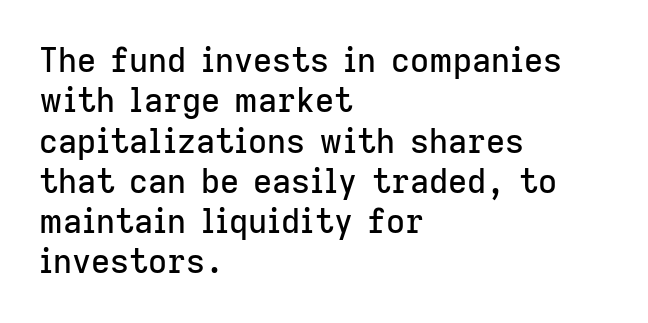
{"serif": "no", "italic": "no", "width": "normal", "stroke_contrast": "low", "x_height": "medium", "monospaced": "no", "underline": "no", "align": "left", "line_spacing_ratio": 1.22, "letter_spacing": "normal", "letter_spacing_em": 0.0, "glyph_px": 33}
